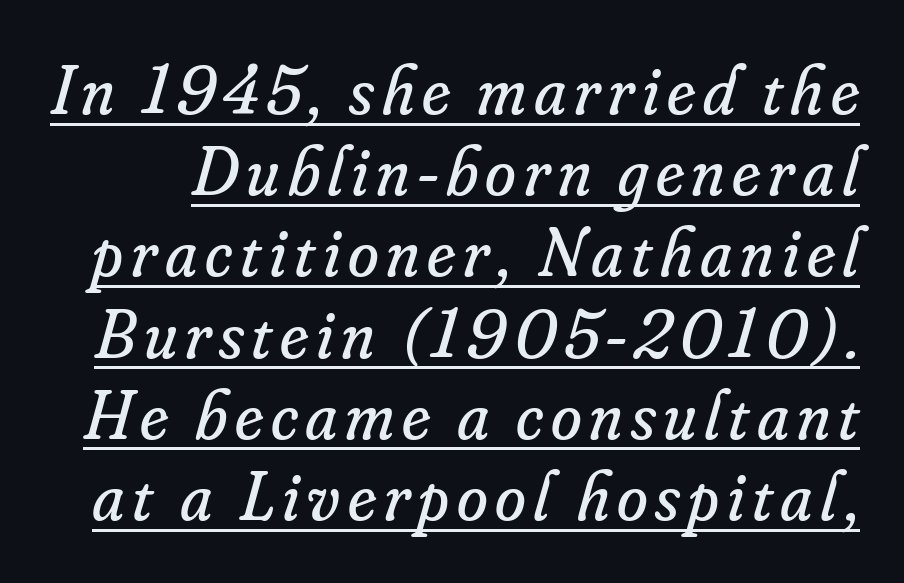
The image shows 70 px regular-weight serif type, italic (leaning right); set line spacing 1.16x, underlined; low stroke contrast and a small x-height.
